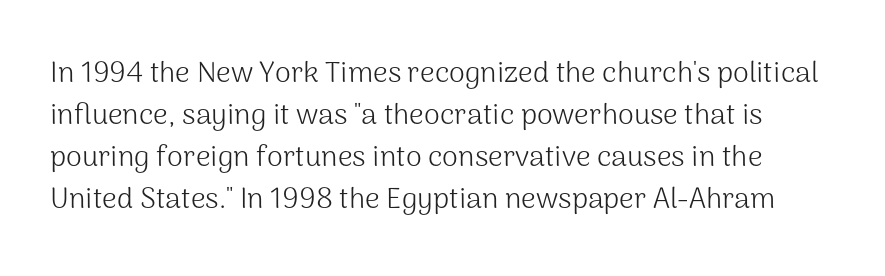
Characters follow at the spacing the type designer built in. Interline gaps are of average width in this sample. Check the space under the baseline: it is left empty. Note the varied advance widths — an 'i' is clearly narrower than an 'm'. The axis of the letterforms is exactly vertical.
